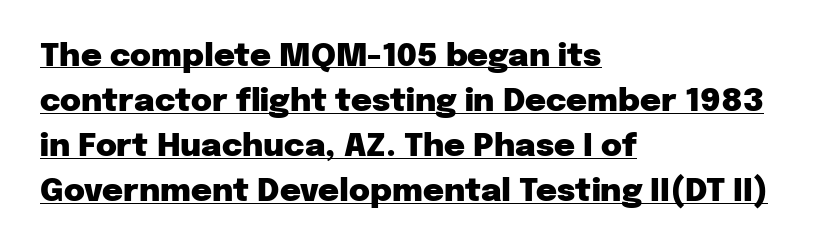
Q: Is the text bold? A: Yes.
Q: Is the text italic (slanted)? A: No, it is upright.
Q: Is the typeface a serif or a sans-serif typeface? A: Sans-serif.
Q: Is the text underlined? A: Yes.
Q: How is the paragraph aligned? A: Left-aligned.
Q: Is the spacing between letters normal or unusually wide? A: Normal.
Q: Is the spacing between lines tight, normal or loose? A: Normal.
Q: Width (condensed, normal, or wide)? A: Normal.
Q: Stroke contrast? A: Low.
Q: x-height? A: Medium.
Q: Monospaced? A: No.
